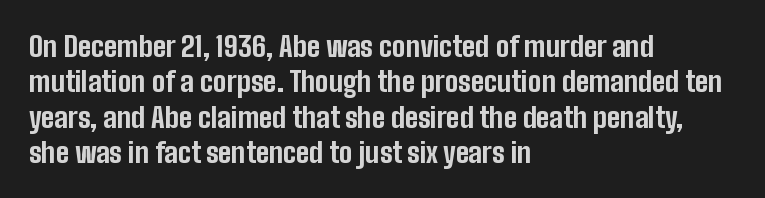
The image shows 28 px bold, condensed sans-serif type, upright; set left-aligned, normal line spacing (1.26x), normal letter spacing, not underlined; low stroke contrast and a medium x-height.
